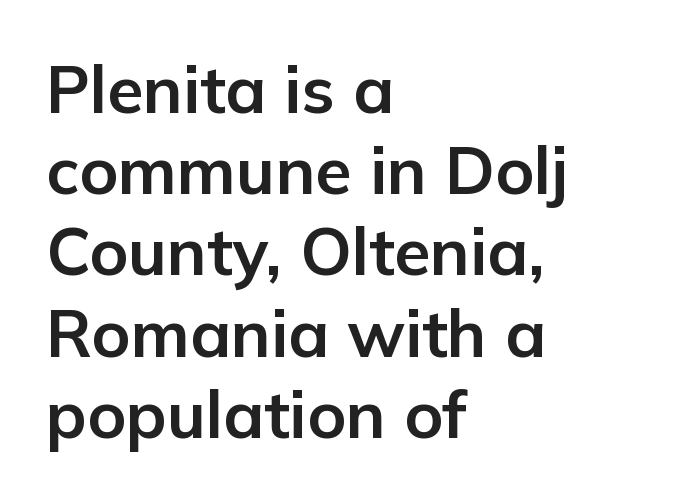
{"serif": "no", "italic": "no", "bold": "yes", "weight": "bold", "width": "normal", "stroke_contrast": "low", "x_height": "medium", "monospaced": "no", "underline": "no", "align": "left", "line_spacing_ratio": 1.23, "letter_spacing": "normal", "letter_spacing_em": 0.0, "glyph_px": 66}
